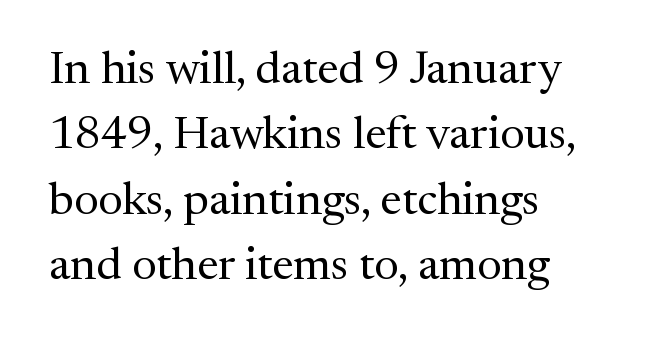
Q: Is the text bold? A: No.
Q: Is the text italic (slanted)? A: No, it is upright.
Q: Is the typeface a serif or a sans-serif typeface? A: Serif.
Q: Is the text underlined? A: No.
Q: How is the paragraph aligned? A: Left-aligned.
Q: Is the spacing between letters normal or unusually wide? A: Normal.
Q: Is the spacing between lines tight, normal or loose? A: Normal.
Q: Width (condensed, normal, or wide)? A: Normal.
Q: Stroke contrast? A: Medium.
Q: x-height? A: Medium.
Q: Monospaced? A: No.
